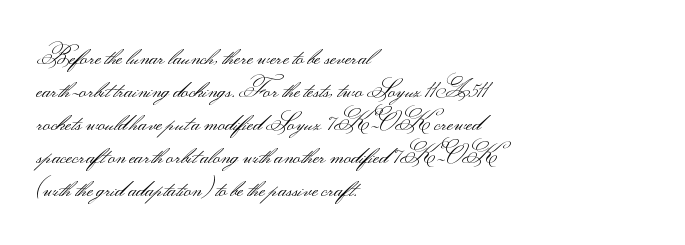
Q: Is the text bold? A: No.
Q: Is the text italic (slanted)? A: Yes.
Q: Is the text underlined? A: No.
Q: How is the paragraph aligned? A: Left-aligned.
Q: Is the spacing between letters normal or unusually wide? A: Normal.
Q: Is the spacing between lines tight, normal or loose? A: Normal.
